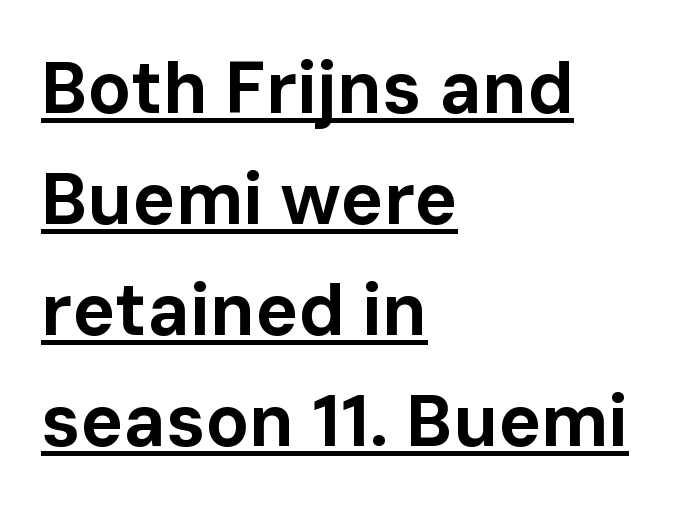
Q: Is the text bold? A: Yes.
Q: Is the text italic (slanted)? A: No, it is upright.
Q: Is the typeface a serif or a sans-serif typeface? A: Sans-serif.
Q: Is the text underlined? A: Yes.
Q: How is the paragraph aligned? A: Left-aligned.
Q: Is the spacing between letters normal or unusually wide? A: Normal.
Q: Is the spacing between lines tight, normal or loose? A: Normal.
Q: Width (condensed, normal, or wide)? A: Normal.
Q: Stroke contrast? A: Low.
Q: x-height? A: Medium.
Q: Monospaced? A: No.
